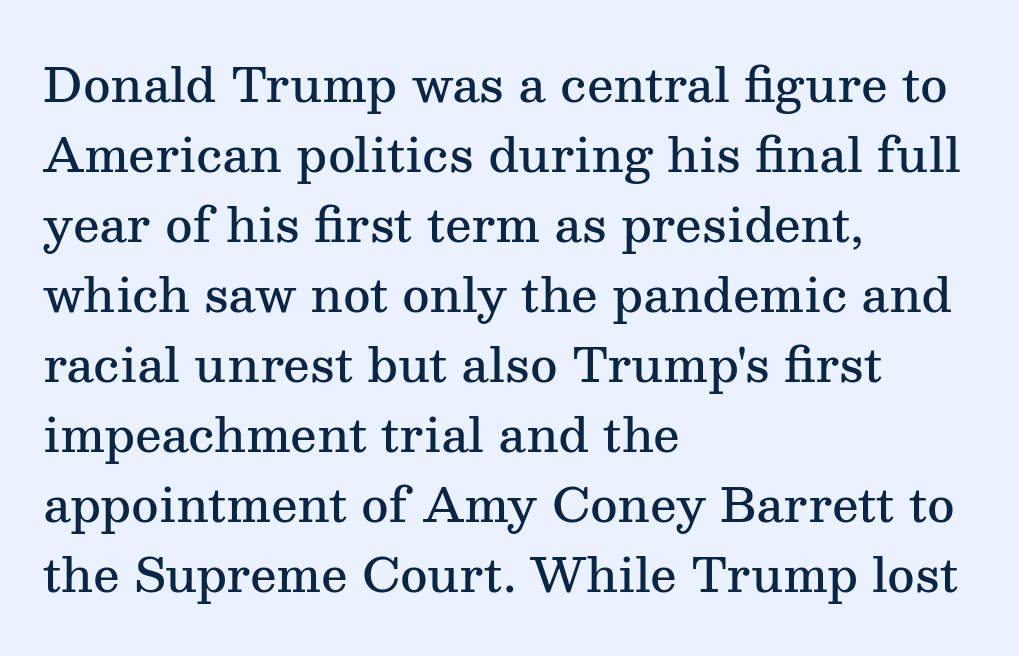
Q: Is the text bold? A: Semi-bold.
Q: Is the text italic (slanted)? A: No, it is upright.
Q: Is the typeface a serif or a sans-serif typeface? A: Serif.
Q: Is the text underlined? A: No.
Q: How is the paragraph aligned? A: Left-aligned.
Q: Is the spacing between letters normal or unusually wide? A: Normal.
Q: Is the spacing between lines tight, normal or loose? A: Normal.
Q: Width (condensed, normal, or wide)? A: Normal.
Q: Stroke contrast? A: Medium.
Q: x-height? A: Medium.
Q: Monospaced? A: No.
